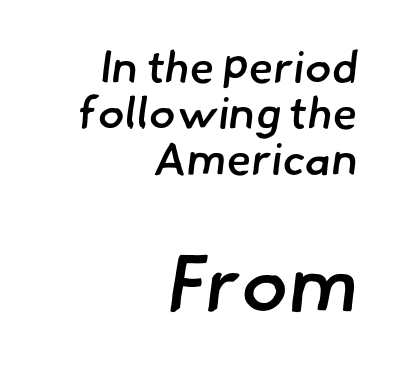
Right-aligned paragraph, ragged on the left. Classification — sans serif. Does the weight exceed regular? Yes, but only to semibold. The words here are not underlined.
